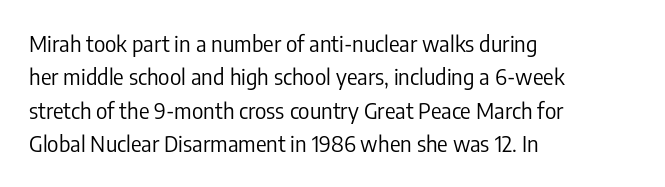
Q: Is the text bold? A: No.
Q: Is the text italic (slanted)? A: No, it is upright.
Q: Is the text underlined? A: No.
Q: How is the paragraph aligned? A: Left-aligned.
Q: Is the spacing between letters normal or unusually wide? A: Normal.
Q: Is the spacing between lines tight, normal or loose? A: Normal.
